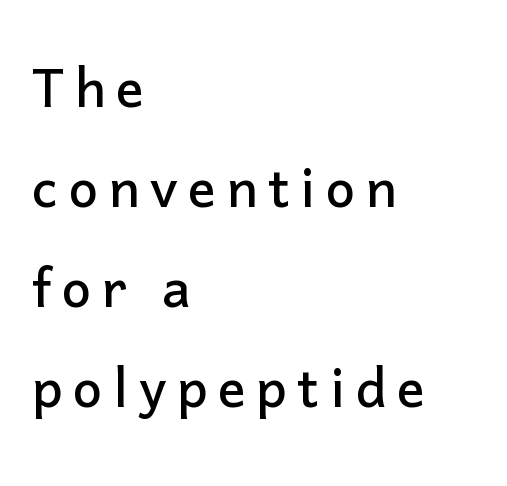
The image shows 70 px sans-serif type, upright; set left-aligned, normal line spacing (1.43x), not underlined; low stroke contrast and a medium x-height.
